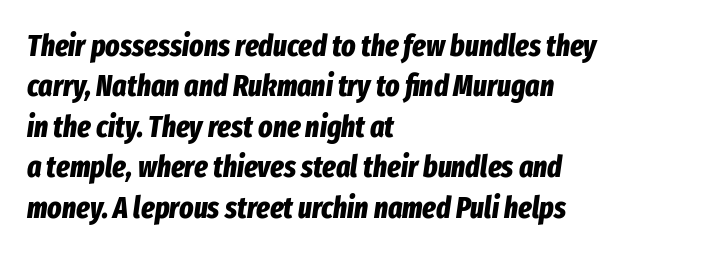
These lines are set flush left with a ragged right edge. Does the weight exceed regular? Yes, all the way to bold. One glance says typical: line gaps are just what's usual. No word sits above an underline. The face used here is rendered with its standard letterfit. You can tell it's italic because the verticals aren't actually vertical.
